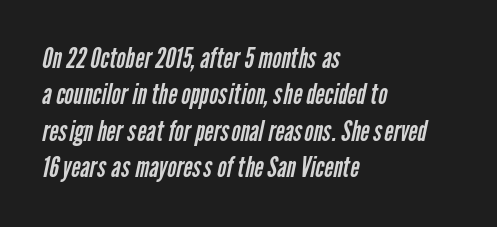
Q: Is the text bold? A: No.
Q: Is the typeface a serif or a sans-serif typeface? A: Sans-serif.
Q: Is the text underlined? A: No.
Q: How is the paragraph aligned? A: Left-aligned.
Q: Is the spacing between letters normal or unusually wide? A: Normal.
Q: Is the spacing between lines tight, normal or loose? A: Normal.
Q: Width (condensed, normal, or wide)? A: Condensed.
Q: Stroke contrast? A: Low.
Q: x-height? A: Medium.
Q: Monospaced? A: No.
